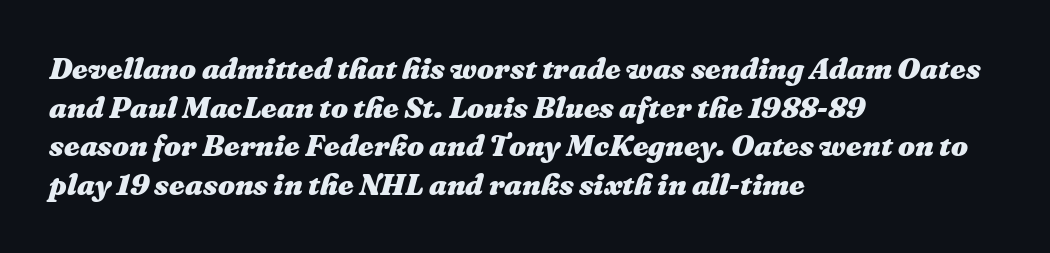
{"italic": "yes", "lean": "right", "slant_degrees": 16, "bold": "yes", "weight": "heavy", "width": "normal", "stroke_contrast": "medium", "x_height": "medium", "monospaced": "no", "underline": "no", "align": "left", "line_spacing": "normal", "line_spacing_ratio": 1.29, "letter_spacing": "normal", "letter_spacing_em": 0.0, "glyph_px": 30}
